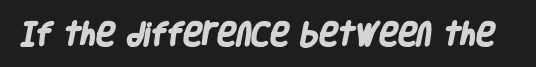
Q: Is the text bold? A: Yes.
Q: Is the text underlined? A: No.
Q: Is the spacing between letters normal or unusually wide? A: Normal.
